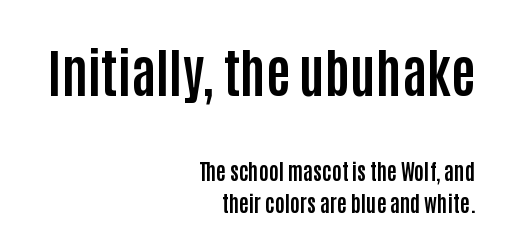
Q: Is the text bold? A: Yes.
Q: Is the text italic (slanted)? A: No, it is upright.
Q: Is the typeface a serif or a sans-serif typeface? A: Sans-serif.
Q: Is the text underlined? A: No.
Q: How is the paragraph aligned? A: Right-aligned.
Q: Is the spacing between letters normal or unusually wide? A: Normal.
Q: Is the spacing between lines tight, normal or loose? A: Normal.
Q: Which block of text is set in a larger size, the first (top) or the second (bottom)? A: The first (top) one.
Q: Width (condensed, normal, or wide)? A: Condensed.
Q: Stroke contrast? A: Low.
Q: x-height? A: Large.
Q: Monospaced? A: No.
